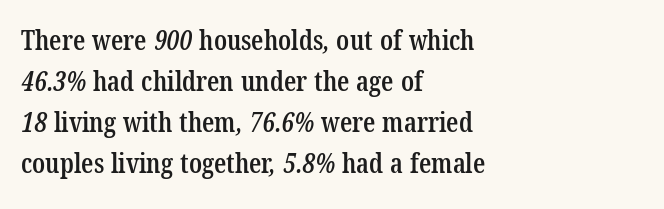
{"bold": "semi", "underline": "no", "align": "left", "line_spacing": "normal", "line_spacing_ratio": 1.52, "letter_spacing": "normal", "letter_spacing_em": 0.0, "glyph_px": 27}
